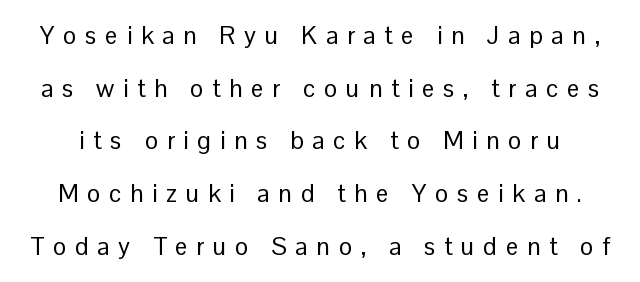
Look at the tracking — it's clearly loosened, letters drifting apart. Type without underlining. Unbolded letterforms with no extra heft. Characters remain perfectly vertical along every line.
